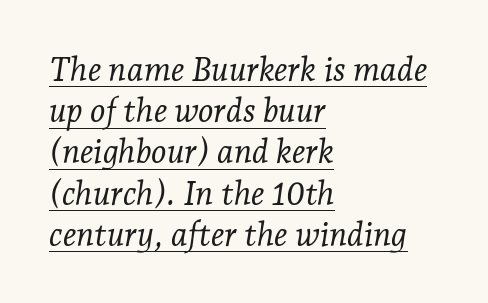
The image shows 33 px light serif type, italic (leaning right); set left-aligned, normal line spacing (1.25x), normal letter spacing, underlined; low stroke contrast and a medium x-height.
